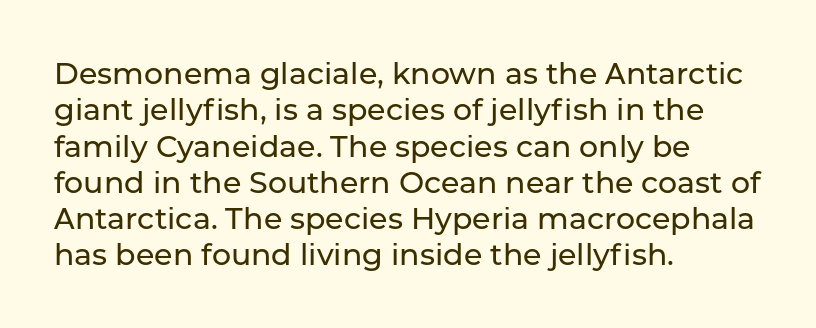
Q: Is the text italic (slanted)? A: No, it is upright.
Q: Is the typeface a serif or a sans-serif typeface? A: Sans-serif.
Q: Is the text underlined? A: No.
Q: How is the paragraph aligned? A: Left-aligned.
Q: Is the spacing between letters normal or unusually wide? A: Normal.
Q: Width (condensed, normal, or wide)? A: Normal.
Q: Stroke contrast? A: Low.
Q: x-height? A: Medium.
Q: Monospaced? A: No.
